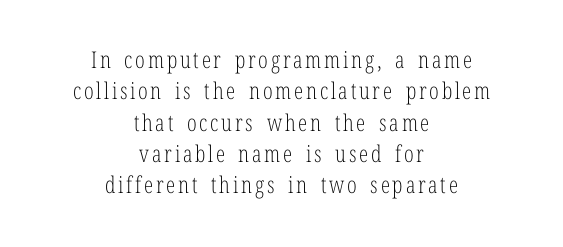
Nobody drew a line under any word here. Teacher's note: observe the equal gaps on both sides — that is centered alignment. This block has exactly the height ordinary leading produces. This sample uses an upright cut, with every glyph sitting square on the baseline. The passage shown is not bold in any degree.
